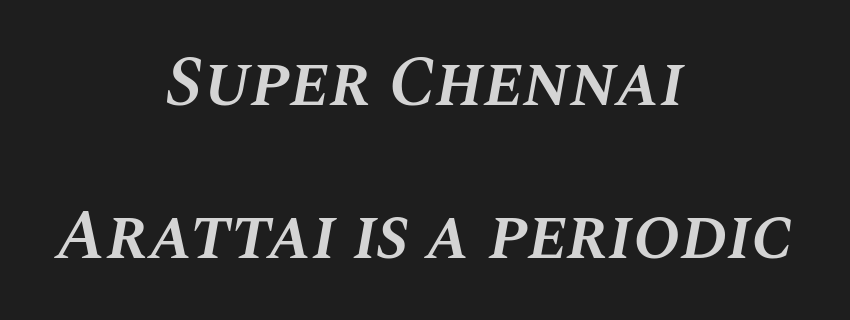
{"italic": "yes", "lean": "right", "slant_degrees": 10, "bold": "semi", "weight": "semibold", "width": "normal", "stroke_contrast": "medium", "x_height": "large", "monospaced": "no", "underline": "no", "align": "center", "line_spacing": "loose", "line_spacing_ratio": 2.15, "letter_spacing": "normal", "letter_spacing_em": 0.0, "glyph_px": 71}
